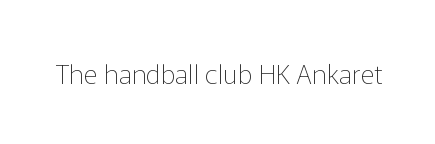
Has an underline been added? It has not. The type is set solid horizontally, with unmodified tracking. The characters are drawn with everyday or finer stroke widths. Every character sits straight up, as roman type does.
